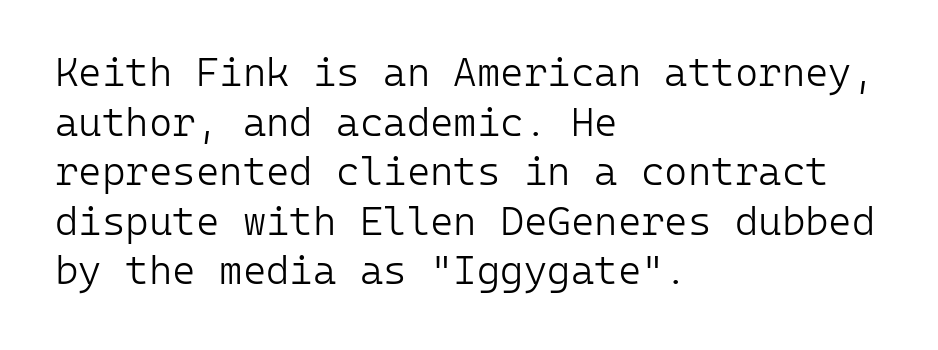
The image shows 40 px light sans-serif type, upright, monospaced; set left-aligned, line spacing 1.24x, normal letter spacing, not underlined; low stroke contrast and a medium x-height.
